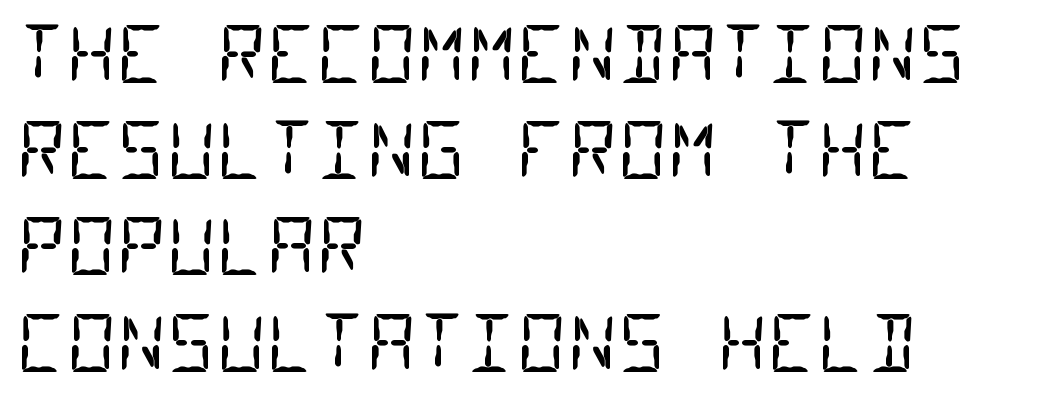
The image shows 77 px regular-weight, condensed sans-serif type, monospaced; set left-aligned, normal line spacing (1.25x), normal letter spacing, not underlined; low stroke contrast and a large x-height.
